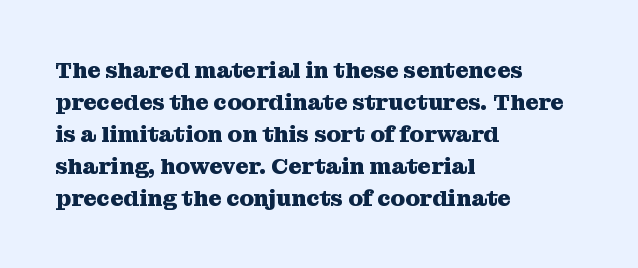
Compared with typical paragraphs, the rows here are spaced about the same. In terms of posture, this sample is upright. You'd pick this weight for a headline — it's a proper bold. Typeset ragged right — the left edge is the straight one.
